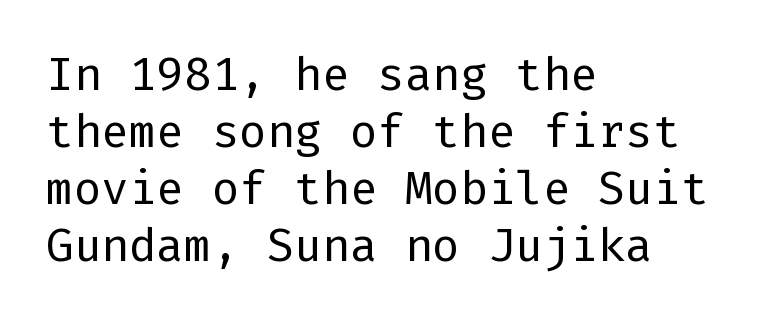
Q: Is the text bold? A: No.
Q: Is the text italic (slanted)? A: No, it is upright.
Q: Is the typeface a serif or a sans-serif typeface? A: Sans-serif.
Q: Is the text underlined? A: No.
Q: How is the paragraph aligned? A: Left-aligned.
Q: Is the spacing between letters normal or unusually wide? A: Normal.
Q: Width (condensed, normal, or wide)? A: Normal.
Q: Stroke contrast? A: Low.
Q: x-height? A: Medium.
